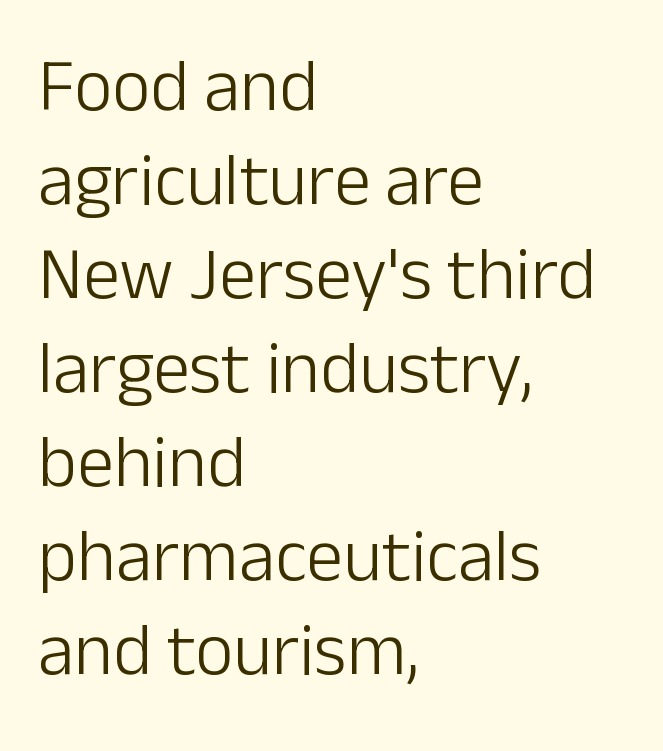
Q: Is the text bold? A: No.
Q: Is the text italic (slanted)? A: No, it is upright.
Q: Is the typeface a serif or a sans-serif typeface? A: Sans-serif.
Q: Is the text underlined? A: No.
Q: How is the paragraph aligned? A: Left-aligned.
Q: Is the spacing between letters normal or unusually wide? A: Normal.
Q: Is the spacing between lines tight, normal or loose? A: Normal.
Q: Width (condensed, normal, or wide)? A: Normal.
Q: Stroke contrast? A: Low.
Q: x-height? A: Medium.
Q: Monospaced? A: No.
